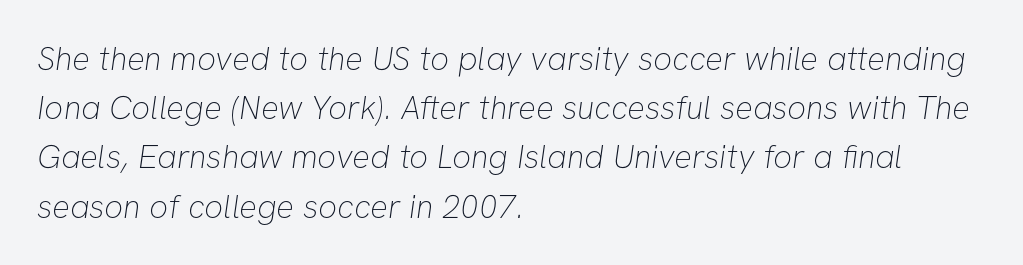
Q: Is the text bold? A: No.
Q: Is the typeface a serif or a sans-serif typeface? A: Sans-serif.
Q: Is the text underlined? A: No.
Q: How is the paragraph aligned? A: Left-aligned.
Q: Is the spacing between letters normal or unusually wide? A: Normal.
Q: Is the spacing between lines tight, normal or loose? A: Normal.
Q: Width (condensed, normal, or wide)? A: Normal.
Q: Stroke contrast? A: Low.
Q: x-height? A: Medium.
Q: Monospaced? A: No.
